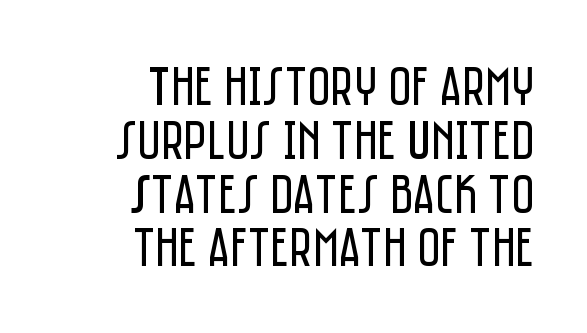
Q: Is the text bold? A: No.
Q: Is the text italic (slanted)? A: No, it is upright.
Q: Is the typeface a serif or a sans-serif typeface? A: Sans-serif.
Q: Is the text underlined? A: No.
Q: How is the paragraph aligned? A: Right-aligned.
Q: Is the spacing between letters normal or unusually wide? A: Normal.
Q: Is the spacing between lines tight, normal or loose? A: Tight.
Q: Width (condensed, normal, or wide)? A: Condensed.
Q: Stroke contrast? A: Low.
Q: x-height? A: Large.
Q: Monospaced? A: No.
